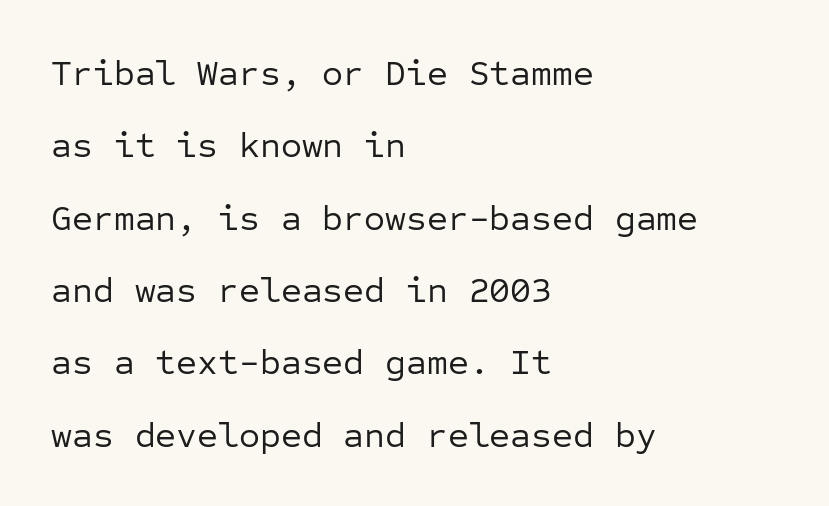
The image shows 36 px regular-weight sans-serif type, upright, monospaced; set left-aligned, loose line spacing (2.01x), normal letter spacing, not underlined; low stroke contrast and a medium x-height.
